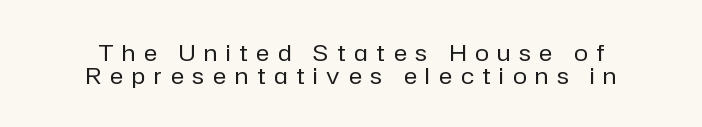
Q: Is the text bold? A: No.
Q: Is the text italic (slanted)? A: No, it is upright.
Q: Is the text underlined? A: No.
Q: How is the paragraph aligned? A: Centered.
Q: Is the spacing between letters normal or unusually wide? A: Unusually wide.
Q: Is the spacing between lines tight, normal or loose? A: Tight.
